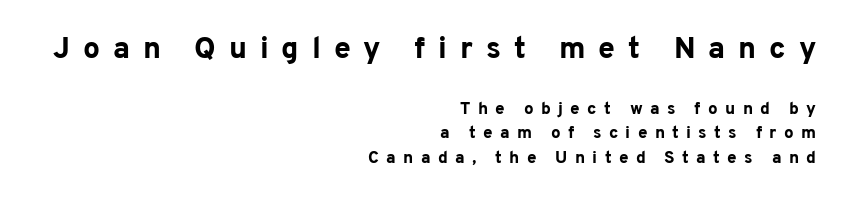
The area under the type is left untouched. Vertical spacing — default. The letters carry no serifs — their stems end cleanly without finishing strokes. Every row of glyphs terminates at an identical x-position on the right. Reading top to bottom, the characters get smaller at the block break.
